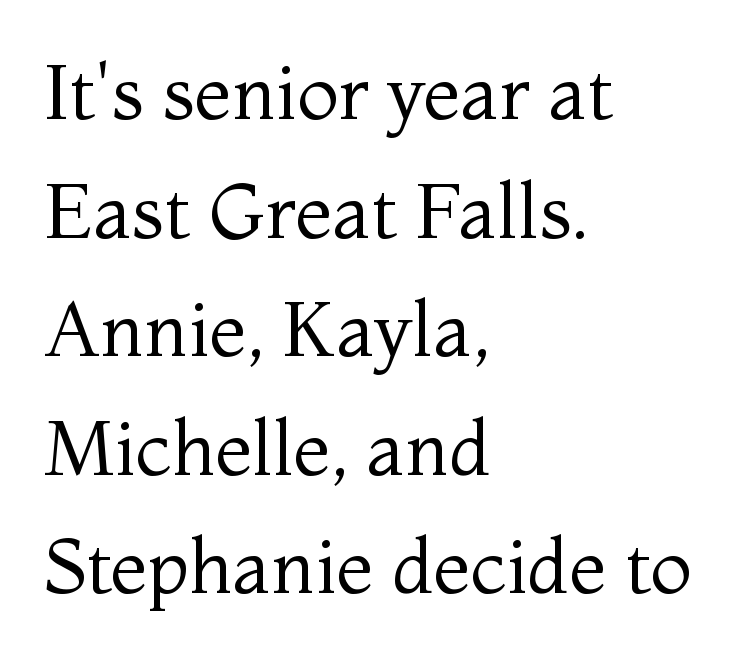
The image shows 76 px regular-weight serif type, upright; set left-aligned, normal line spacing (1.56x), normal letter spacing, not underlined; medium stroke contrast and a medium x-height.
